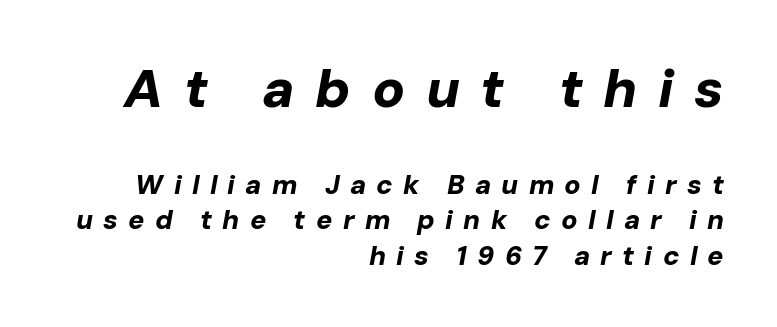
Q: Is the text bold? A: Yes.
Q: Is the text italic (slanted)? A: Yes, it leans right by about 10 degrees.
Q: Is the text underlined? A: No.
Q: How is the paragraph aligned? A: Right-aligned.
Q: Is the spacing between letters normal or unusually wide? A: Unusually wide.
Q: Is the spacing between lines tight, normal or loose? A: Normal.
Q: Which block of text is set in a larger size, the first (top) or the second (bottom)? A: The first (top) one.
Q: Width (condensed, normal, or wide)? A: Normal.
Q: Stroke contrast? A: Low.
Q: x-height? A: Medium.
Q: Monospaced? A: No.
